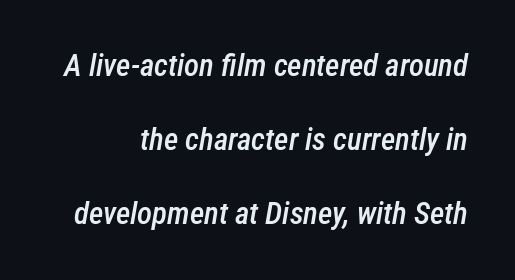
{"italic": "yes", "lean": "right", "slant_degrees": 12, "bold": "semi", "weight": "semibold", "width": "condensed", "stroke_contrast": "low", "x_height": "medium", "monospaced": "no", "underline": "no", "align": "right", "line_spacing": "loose", "line_spacing_ratio": 2.39, "letter_spacing": "normal", "letter_spacing_em": 0.0, "glyph_px": 31}
